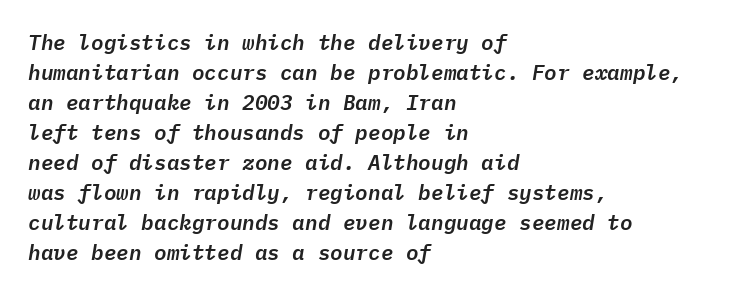
Tracking value appears to be zero — textbook default spacing. What's the leading like? Ordinary, nothing unusual. Just letters on the line, the space beneath them empty. Italic: yes, the glyphs are oblique. Where is the straight margin? On the left.
